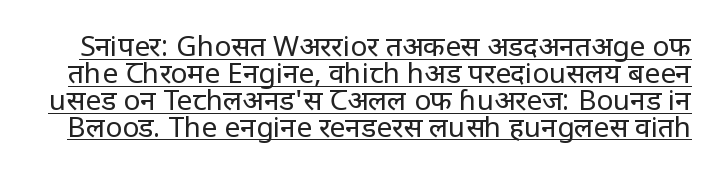
Q: Is the text bold? A: No.
Q: Is the text italic (slanted)? A: No, it is upright.
Q: Is the typeface a serif or a sans-serif typeface? A: Sans-serif.
Q: Is the text underlined? A: Yes.
Q: Is the spacing between letters normal or unusually wide? A: Normal.
Q: Is the spacing between lines tight, normal or loose? A: Tight.
Q: Width (condensed, normal, or wide)? A: Condensed.
Q: Stroke contrast? A: Low.
Q: x-height? A: Large.
Q: Monospaced? A: No.
